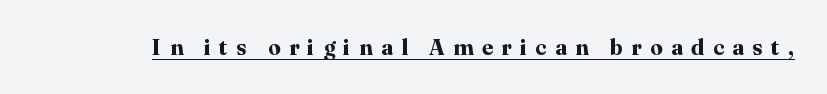
Typesetter's note: full bold, strokes at maximum text heaviness. In terms of letterspacing, this is a distinctly airy, spread setting. Each line of the rendering has a horizontal stroke beneath the glyphs. Ascenders rise straight up at ninety degrees.
